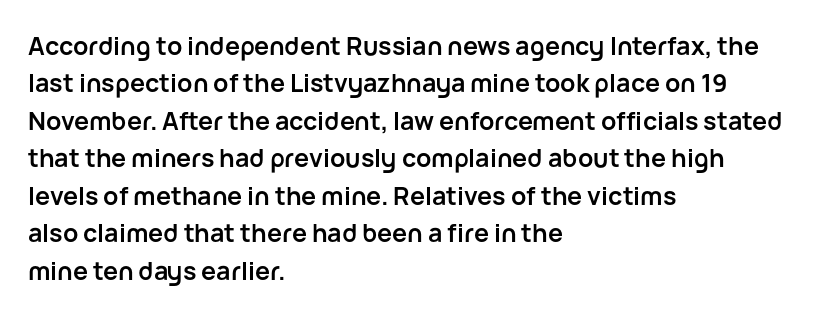
The image shows 25 px bold type, upright; set left-aligned, normal line spacing (1.5x), normal letter spacing, not underlined.
